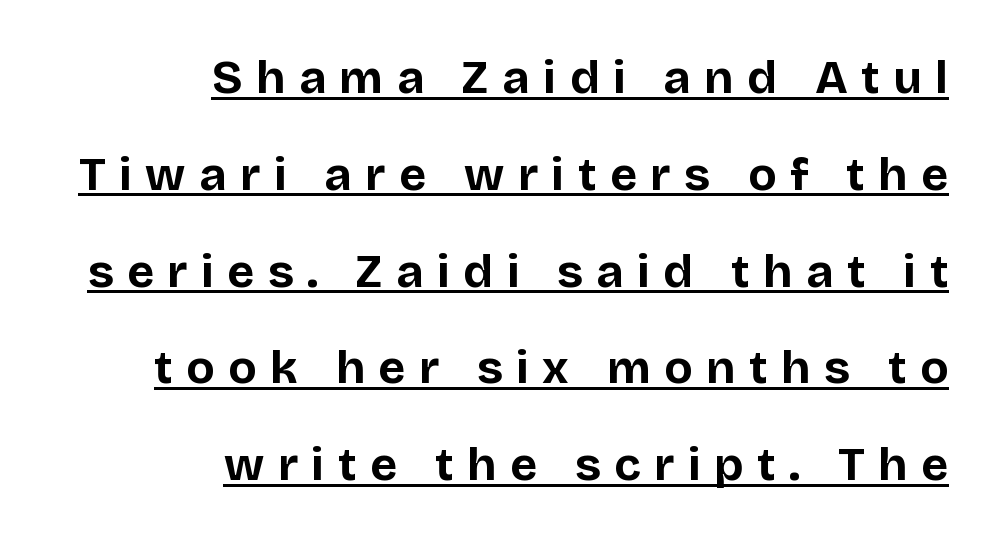
Q: Is the text bold? A: Yes.
Q: Is the text italic (slanted)? A: No, it is upright.
Q: Is the typeface a serif or a sans-serif typeface? A: Sans-serif.
Q: Is the text underlined? A: Yes.
Q: How is the paragraph aligned? A: Right-aligned.
Q: Is the spacing between letters normal or unusually wide? A: Unusually wide.
Q: Is the spacing between lines tight, normal or loose? A: Loose.
Q: Width (condensed, normal, or wide)? A: Normal.
Q: Stroke contrast? A: Low.
Q: x-height? A: Large.
Q: Monospaced? A: No.
